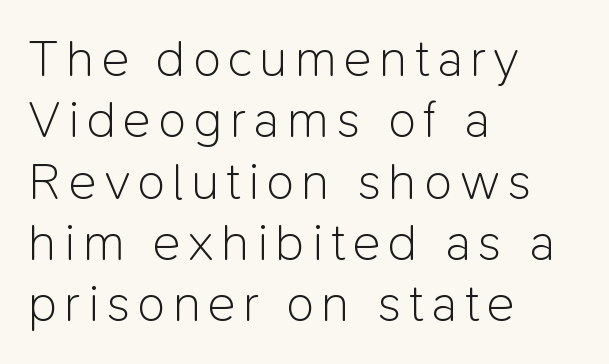
{"serif": "no", "italic": "no", "bold": "no", "weight": "light", "width": "normal", "stroke_contrast": "low", "x_height": "medium", "monospaced": "no", "underline": "no", "align": "left", "line_spacing_ratio": 1.18, "glyph_px": 52}
